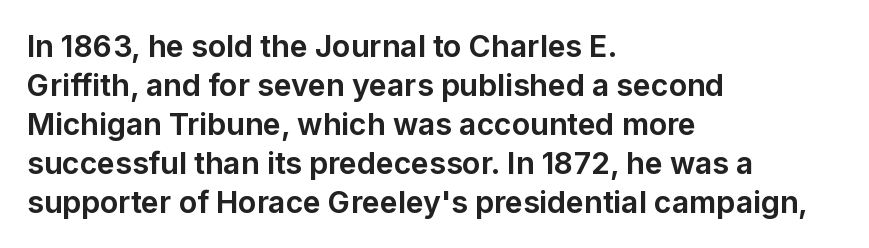
Q: Is the text bold? A: Yes.
Q: Is the text italic (slanted)? A: No, it is upright.
Q: Is the typeface a serif or a sans-serif typeface? A: Sans-serif.
Q: Is the text underlined? A: No.
Q: How is the paragraph aligned? A: Left-aligned.
Q: Is the spacing between letters normal or unusually wide? A: Normal.
Q: Is the spacing between lines tight, normal or loose? A: Normal.
Q: Width (condensed, normal, or wide)? A: Normal.
Q: Stroke contrast? A: Low.
Q: x-height? A: Medium.
Q: Monospaced? A: No.
